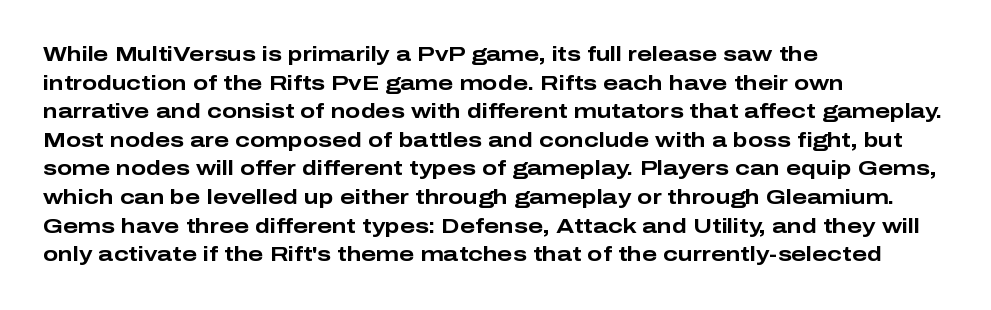
The image shows 20 px bold type, upright; set left-aligned, normal line spacing (1.43x), normal letter spacing, not underlined.
